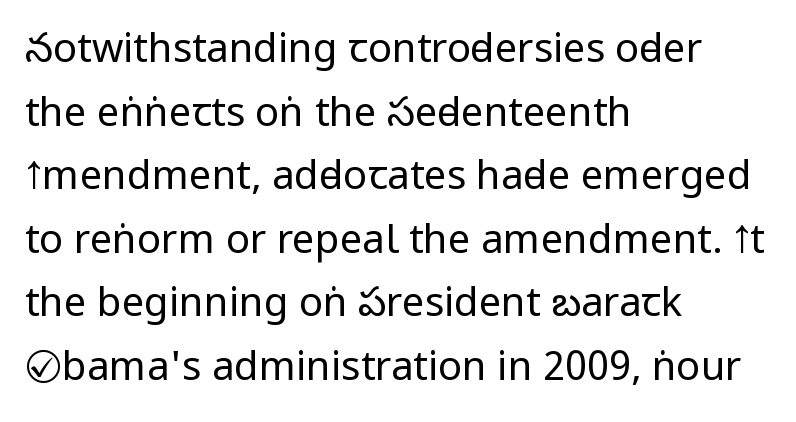
The image shows 40 px regular-weight, condensed sans-serif type, upright; set left-aligned, normal line spacing (1.59x), normal letter spacing, not underlined; low stroke contrast and a large x-height.
